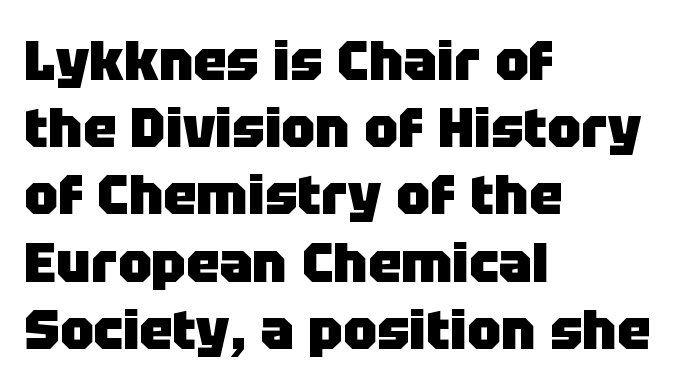
Q: Is the text bold? A: Yes.
Q: Is the text italic (slanted)? A: No, it is upright.
Q: Is the typeface a serif or a sans-serif typeface? A: Sans-serif.
Q: Is the text underlined? A: No.
Q: How is the paragraph aligned? A: Left-aligned.
Q: Is the spacing between letters normal or unusually wide? A: Normal.
Q: Width (condensed, normal, or wide)? A: Normal.
Q: Stroke contrast? A: Low.
Q: x-height? A: Large.
Q: Monospaced? A: No.
